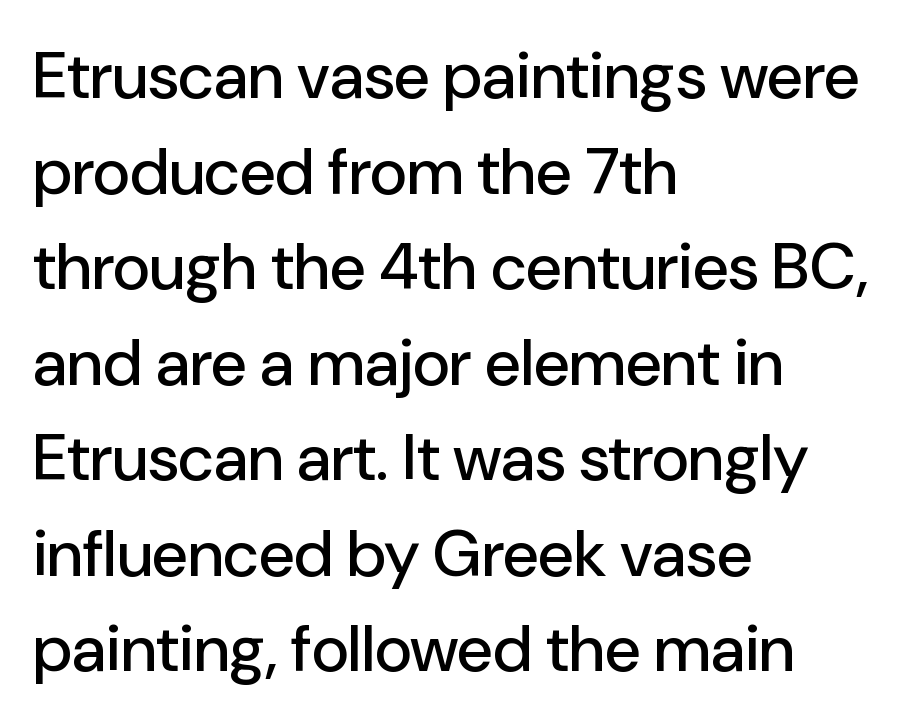
Font category for this specimen: sans-serif. Caption: standard tracking, unaltered. The rendering uses natural spacing where letterforms have individual widths. This block has exactly the height ordinary leading produces. The text block is weighted toward the left margin, trailing off unevenly rightward.
